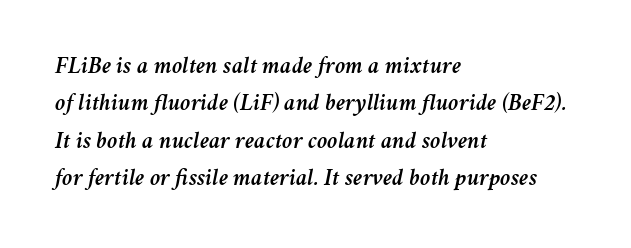
The image shows 24 px text type, italic (leaning right); set left-aligned, normal line spacing (1.56x), normal letter spacing, not underlined.
